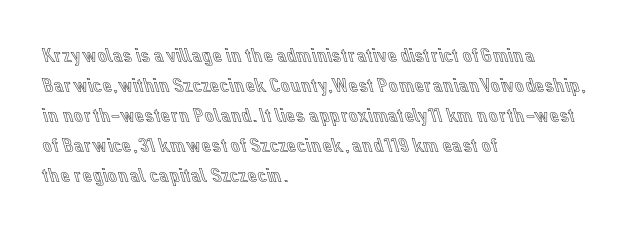
{"underline": "no", "align": "left", "line_spacing": "normal", "line_spacing_ratio": 1.43, "letter_spacing": "normal", "letter_spacing_em": 0.0, "glyph_px": 21}
